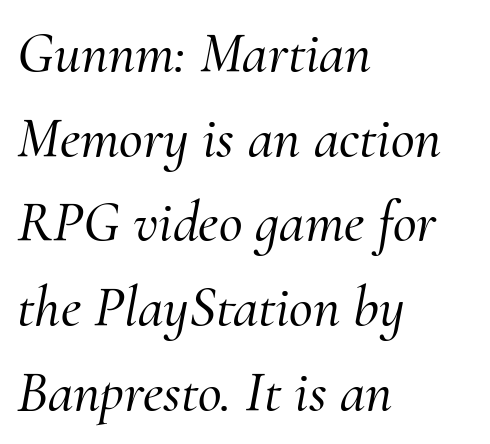
Q: Is the text italic (slanted)? A: Yes, it leans right by about 10 degrees.
Q: Is the typeface a serif or a sans-serif typeface? A: Serif.
Q: Is the text underlined? A: No.
Q: How is the paragraph aligned? A: Left-aligned.
Q: Is the spacing between letters normal or unusually wide? A: Normal.
Q: Is the spacing between lines tight, normal or loose? A: Normal.
Q: Width (condensed, normal, or wide)? A: Normal.
Q: Stroke contrast? A: Medium.
Q: x-height? A: Small.
Q: Monospaced? A: No.
